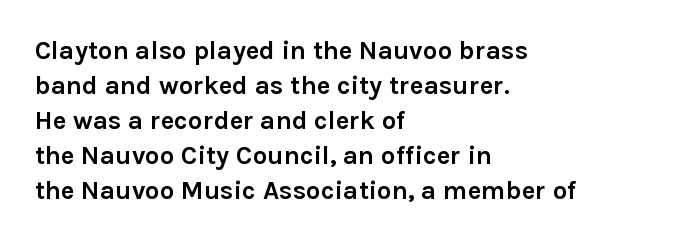
Spacing between characters is what you'd get straight out of the box. If you drew a line through each stem, it would be perfectly vertical. Which margin do the lines hug? The left one — the right edge is uneven. Leading: standard. Is the type bold? Yes — the strokes are clearly thick and heavy.
